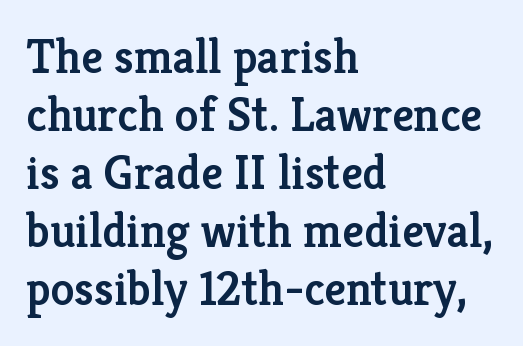
{"serif": "yes", "italic": "no", "bold": "semi", "weight": "semibold", "width": "normal", "stroke_contrast": "low", "x_height": "medium", "monospaced": "no", "underline": "no", "align": "left", "line_spacing_ratio": 1.21, "letter_spacing": "normal", "letter_spacing_em": 0.0, "glyph_px": 48}
